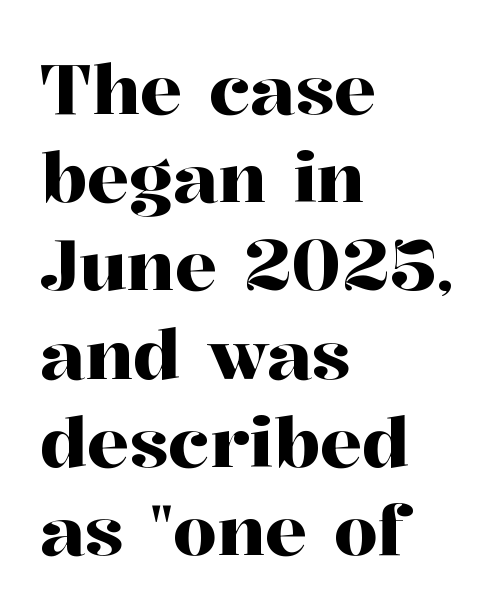
Q: Is the text italic (slanted)? A: No, it is upright.
Q: Is the typeface a serif or a sans-serif typeface? A: Serif.
Q: Is the text underlined? A: No.
Q: How is the paragraph aligned? A: Left-aligned.
Q: Is the spacing between letters normal or unusually wide? A: Normal.
Q: Is the spacing between lines tight, normal or loose? A: Normal.
Q: Width (condensed, normal, or wide)? A: Normal.
Q: Stroke contrast? A: High.
Q: x-height? A: Medium.
Q: Monospaced? A: No.
